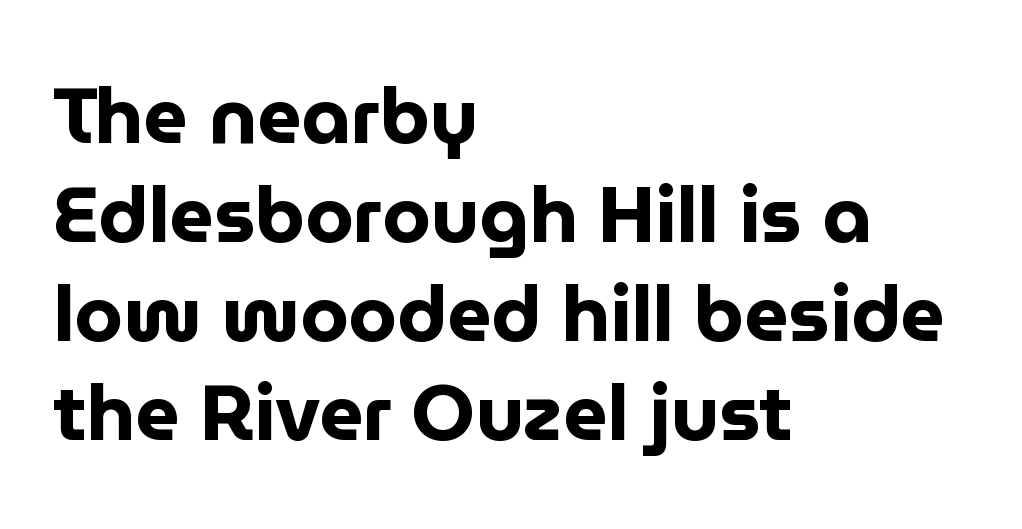
The space beneath each line is pristine and unruled. The face used here is proportionally spaced, like ordinary book or web type. Layout note: lines flush left. The sample has been set heavy, in full bold. The typeface chosen for these lines omits serifs. Leading matches the norm, producing a regular column.
